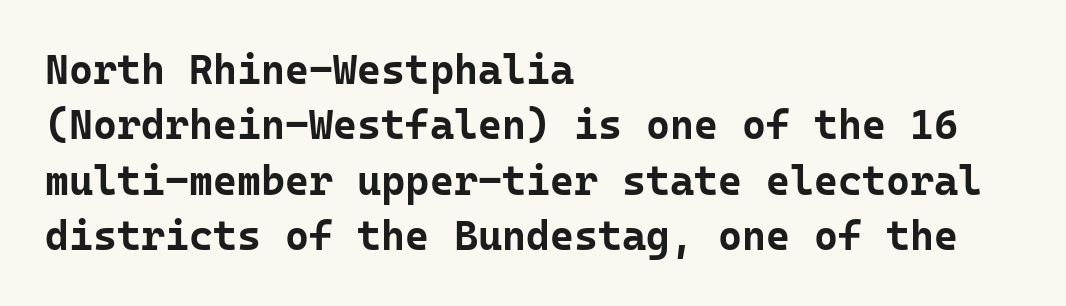
The image shows 41 px bold sans-serif type, upright, monospaced; set left-aligned, normal line spacing (1.35x), normal letter spacing, not underlined; low stroke contrast and a medium x-height.
